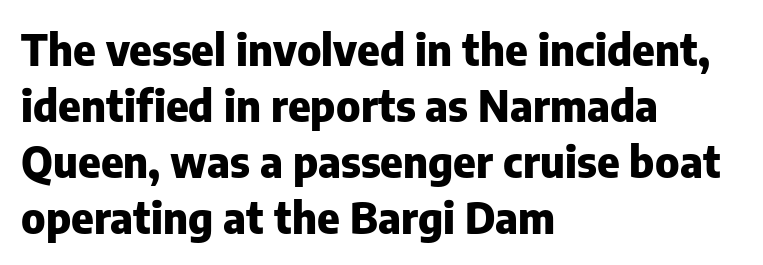
The image shows 43 px heavy sans-serif type, upright; set left-aligned, normal line spacing (1.3x), normal letter spacing, not underlined; low stroke contrast and a medium x-height.
